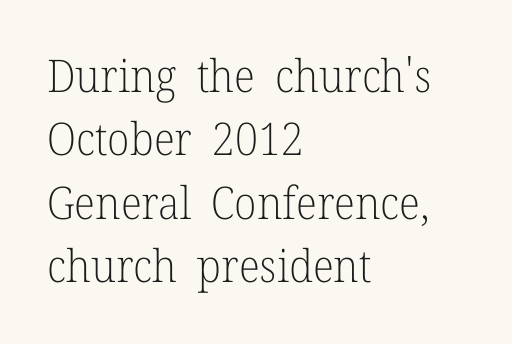
The passage shown is typed in a proportional face where columns would drift. This sample keeps an unexceptional amount of space between lines. Bare-footed words on every line. Students, note that the glyphs here touch the page at normal intervals. Stroke terminals: seriffed. The paragraph has a hard left edge and a soft right edge.
